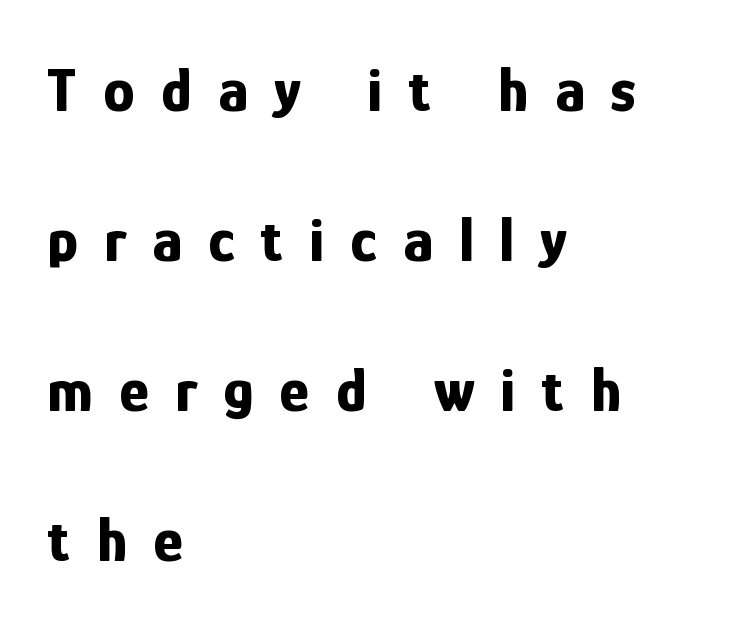
{"serif": "no", "italic": "no", "bold": "yes", "weight": "bold", "width": "condensed", "stroke_contrast": "low", "x_height": "medium", "monospaced": "no", "underline": "no", "align": "left", "line_spacing": "loose", "line_spacing_ratio": 2.38, "letter_spacing": "wide", "letter_spacing_em": 0.42, "glyph_px": 63}
